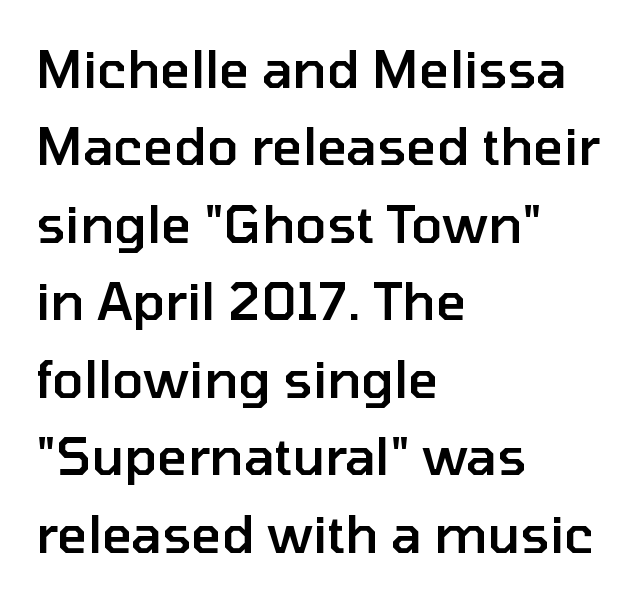
{"serif": "no", "italic": "no", "bold": "semi", "weight": "semibold", "width": "normal", "stroke_contrast": "low", "x_height": "medium", "monospaced": "no", "underline": "no", "align": "left", "line_spacing": "normal", "line_spacing_ratio": 1.49, "letter_spacing": "normal", "letter_spacing_em": 0.0, "glyph_px": 52}
